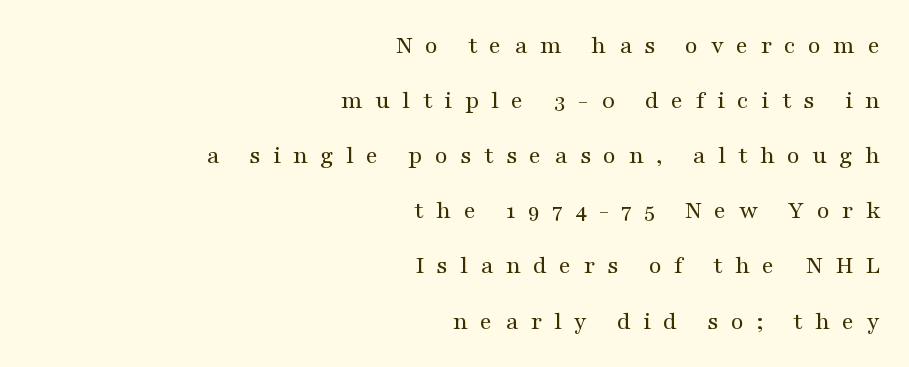
The image shows 26 px text type, upright; set right-aligned, loose line spacing (2.12x), unusually wide letter spacing (+0.47 em), not underlined.
